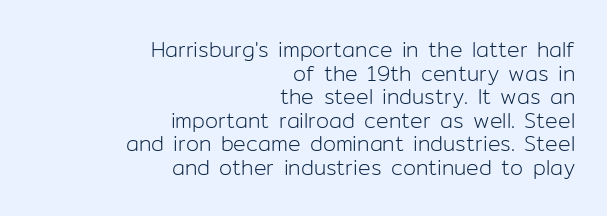
{"italic": "no", "bold": "no", "underline": "no", "align": "right", "line_spacing": "tight", "line_spacing_ratio": 1.12, "letter_spacing": "normal", "letter_spacing_em": 0.0, "glyph_px": 21}
